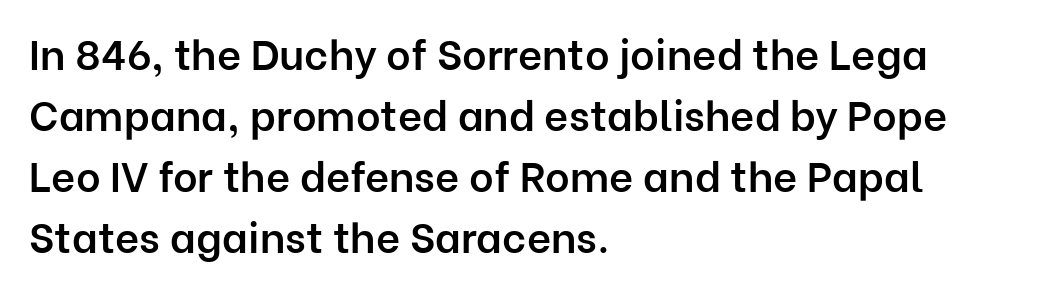
{"serif": "no", "italic": "no", "bold": "semi", "weight": "semibold", "width": "normal", "stroke_contrast": "low", "x_height": "medium", "monospaced": "no", "underline": "no", "align": "left", "line_spacing": "normal", "line_spacing_ratio": 1.45, "letter_spacing": "normal", "letter_spacing_em": 0.0, "glyph_px": 42}
